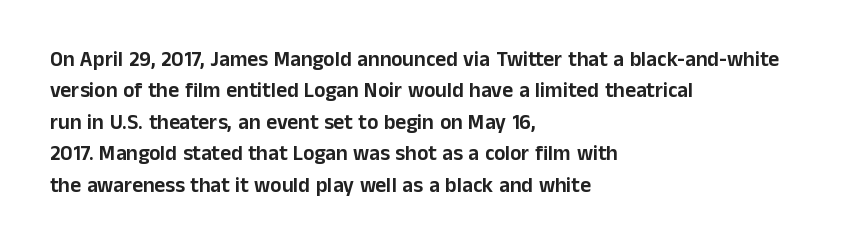
Q: Is the text italic (slanted)? A: No, it is upright.
Q: Is the text underlined? A: No.
Q: How is the paragraph aligned? A: Left-aligned.
Q: Is the spacing between letters normal or unusually wide? A: Normal.
Q: Is the spacing between lines tight, normal or loose? A: Normal.
